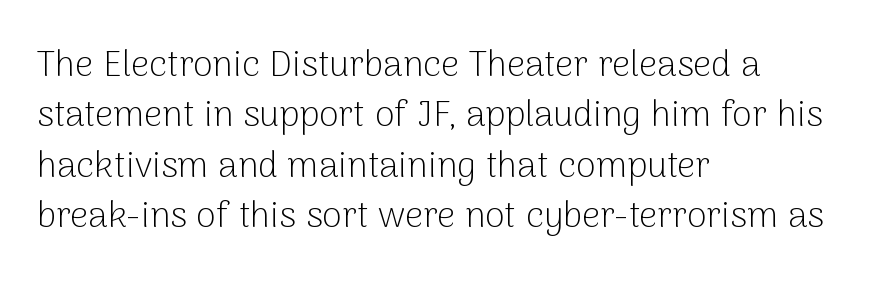
The image shows 36 px light sans-serif type, upright; set left-aligned, normal line spacing (1.4x), normal letter spacing, not underlined; low stroke contrast and a medium x-height.
